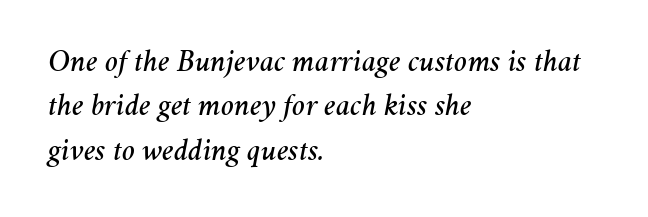
Q: Is the text italic (slanted)? A: Yes, it leans right by about 11 degrees.
Q: Is the text underlined? A: No.
Q: How is the paragraph aligned? A: Left-aligned.
Q: Is the spacing between letters normal or unusually wide? A: Normal.
Q: Is the spacing between lines tight, normal or loose? A: Normal.
Q: Width (condensed, normal, or wide)? A: Normal.
Q: Stroke contrast? A: Medium.
Q: x-height? A: Medium.
Q: Monospaced? A: No.
